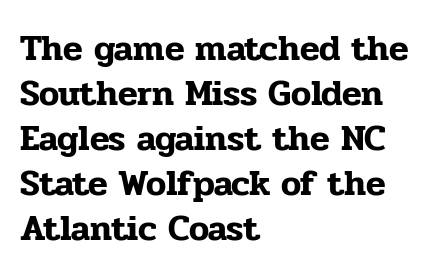
{"serif": "yes", "italic": "no", "width": "normal", "stroke_contrast": "low", "x_height": "medium", "monospaced": "no", "underline": "no", "align": "left", "line_spacing": "normal", "line_spacing_ratio": 1.25, "letter_spacing": "normal", "letter_spacing_em": 0.0, "glyph_px": 36}
